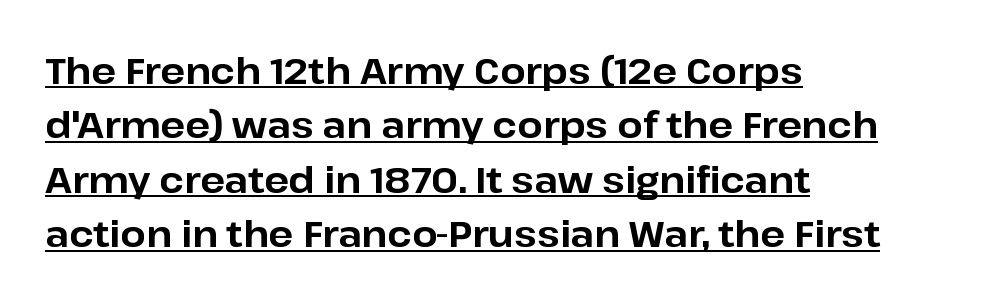
The image shows 36 px bold sans-serif type, upright; set left-aligned, normal line spacing (1.51x), normal letter spacing, underlined; low stroke contrast and a medium x-height.
